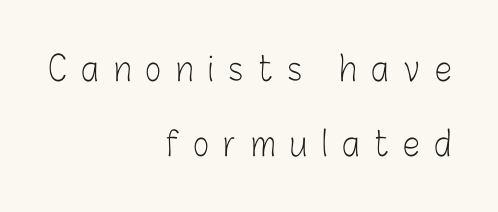
The image shows 34 px light, condensed sans-serif type, upright; set right-aligned, loose line spacing (2.2x), unusually wide letter spacing (+0.44 em), not underlined; low stroke contrast and a medium x-height.
